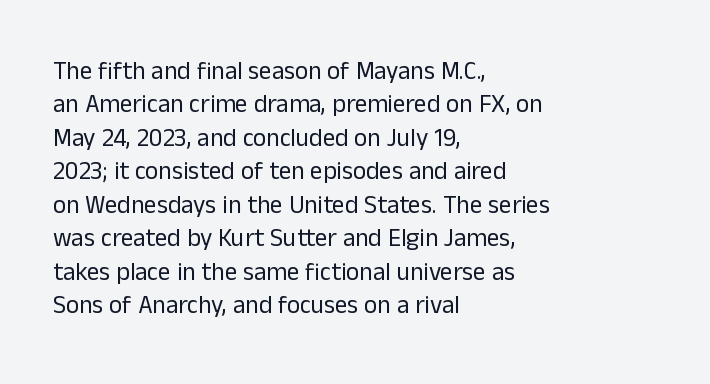
The image shows 25 px text type, upright; set left-aligned, normal line spacing (1.34x), normal letter spacing, not underlined.
